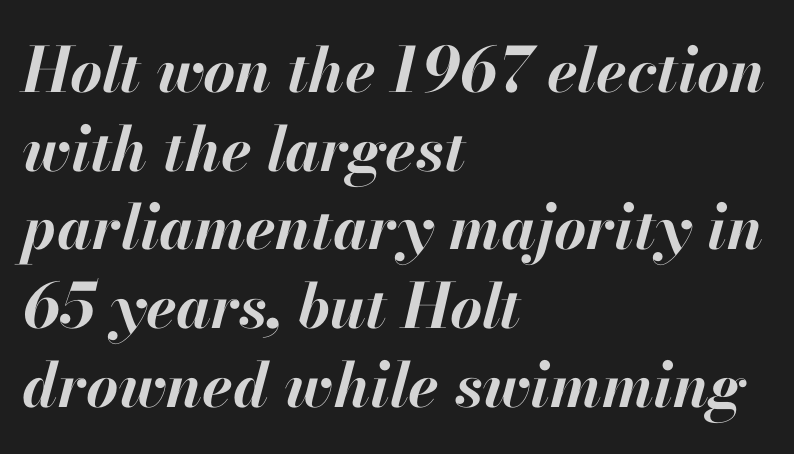
The face used here has a pronounced slope to its letters. A typesetter would call this proportional, since set widths differ per character. A normal amount of white space separates one row of letters from the next. The lines are quadded left. Tracking value appears to be zero — textbook default spacing. Bare-footed words on every line.
